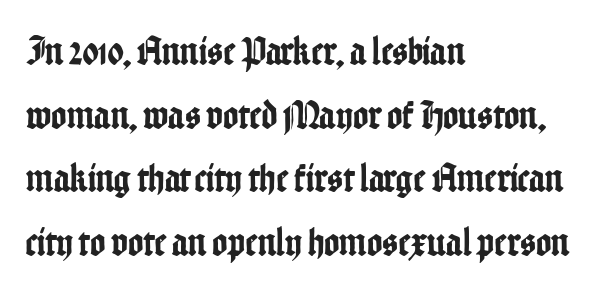
The image shows 41 px condensed sans-serif type, upright; set left-aligned, normal line spacing (1.55x), normal letter spacing, not underlined; low stroke contrast and a medium x-height.
